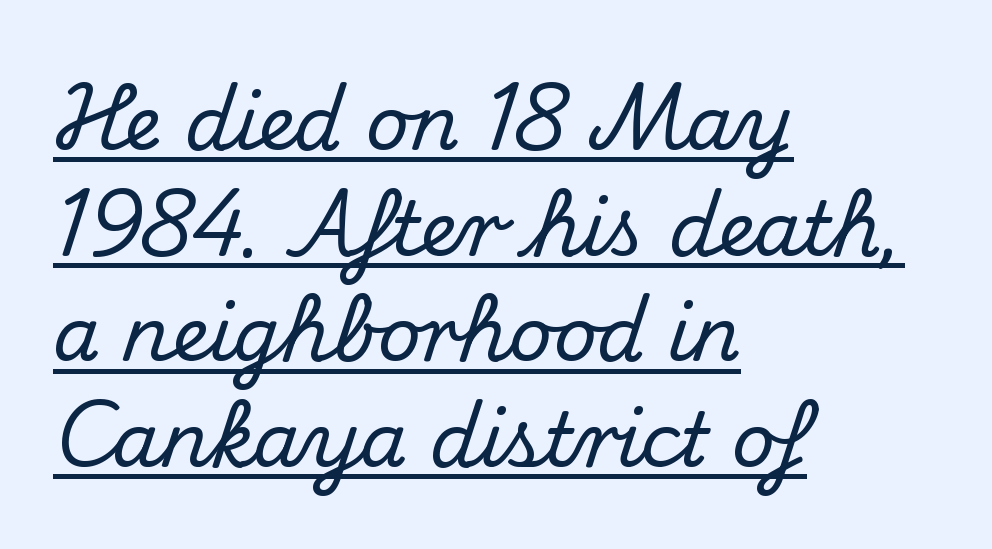
Q: Is the text italic (slanted)? A: Yes.
Q: Is the typeface a serif or a sans-serif typeface? A: Serif.
Q: Is the text underlined? A: Yes.
Q: How is the paragraph aligned? A: Left-aligned.
Q: Is the spacing between letters normal or unusually wide? A: Normal.
Q: Is the spacing between lines tight, normal or loose? A: Normal.
Q: Width (condensed, normal, or wide)? A: Normal.
Q: Stroke contrast? A: Medium.
Q: x-height? A: Small.
Q: Monospaced? A: No.
